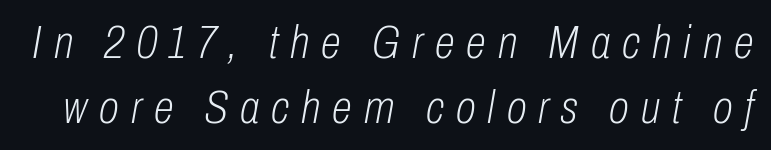
Is the type heavy? It reads as light-to-regular instead. Style check: oblique. These lines sit exactly where default settings would place them. This rendering features lettering with no underline. Characters follow at a spacing far wider than the type designer built in.
